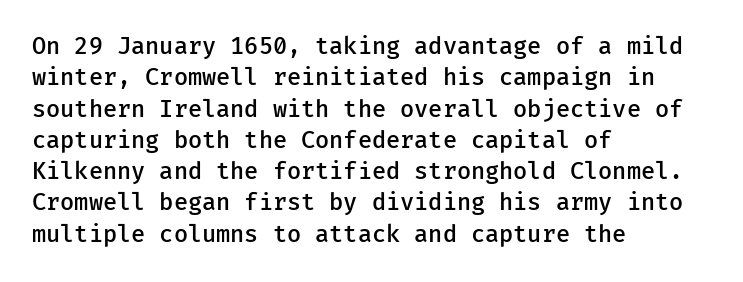
{"italic": "no", "bold": "semi", "underline": "no", "align": "left", "line_spacing": "normal", "line_spacing_ratio": 1.36, "letter_spacing": "normal", "letter_spacing_em": 0.0, "glyph_px": 23}
